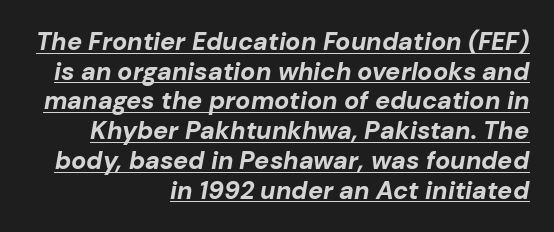
{"italic": "yes", "lean": "right", "slant_degrees": 10, "bold": "yes", "underline": "yes", "align": "right", "line_spacing_ratio": 1.19, "letter_spacing": "normal", "letter_spacing_em": 0.0, "glyph_px": 25}
